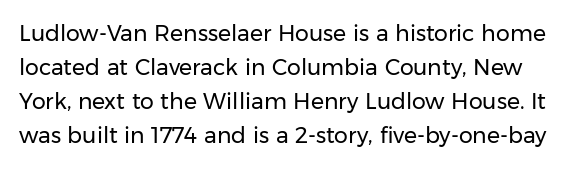
The image shows 22 px text type, upright; set normal line spacing (1.55x), normal letter spacing, not underlined.
